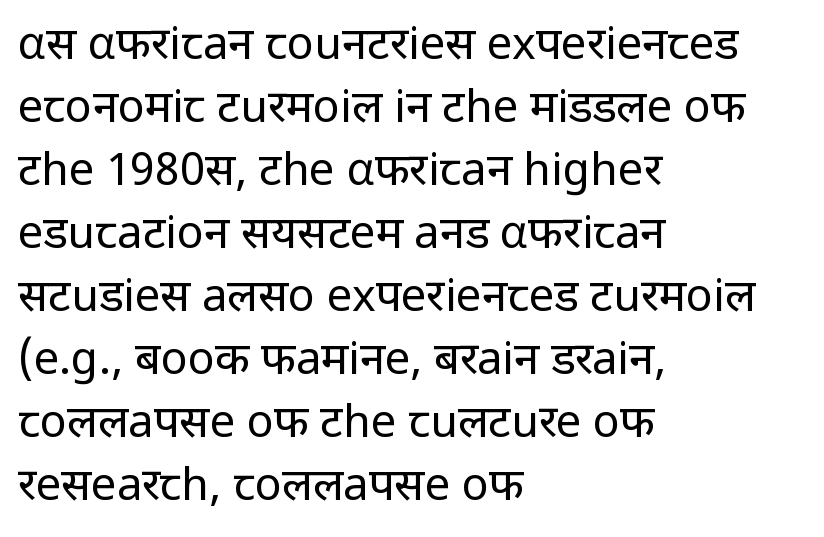
{"serif": "no", "italic": "no", "bold": "no", "weight": "regular", "width": "normal", "stroke_contrast": "low", "x_height": "medium", "monospaced": "no", "underline": "no", "align": "left", "line_spacing": "normal", "line_spacing_ratio": 1.4, "letter_spacing": "normal", "letter_spacing_em": 0.0, "glyph_px": 45}
